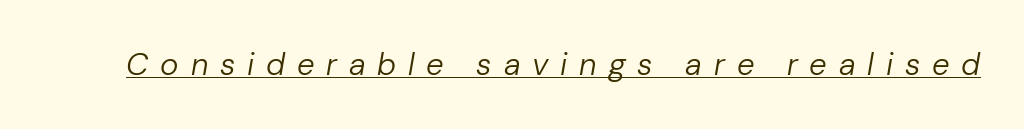
The image shows 31 px regular-weight type, italic (leaning right); set unusually wide letter spacing (+0.38 em), underlined; low stroke contrast and a medium x-height.
